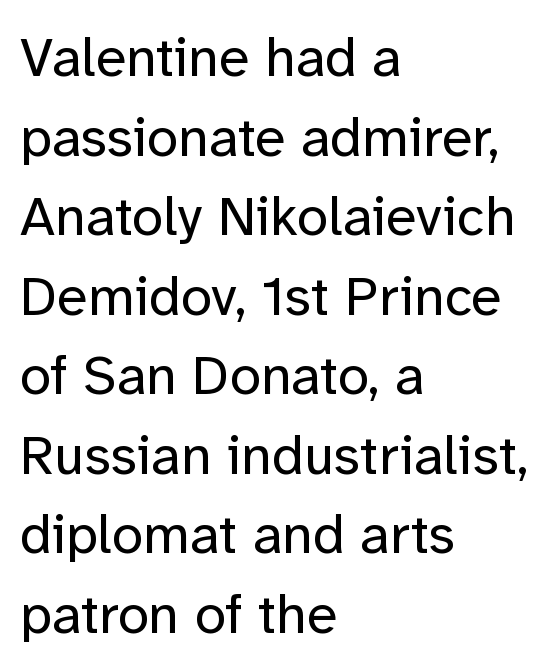
Q: Is the text bold? A: No.
Q: Is the text italic (slanted)? A: No, it is upright.
Q: Is the typeface a serif or a sans-serif typeface? A: Sans-serif.
Q: Is the text underlined? A: No.
Q: How is the paragraph aligned? A: Left-aligned.
Q: Is the spacing between letters normal or unusually wide? A: Normal.
Q: Is the spacing between lines tight, normal or loose? A: Normal.
Q: Width (condensed, normal, or wide)? A: Normal.
Q: Stroke contrast? A: Low.
Q: x-height? A: Medium.
Q: Monospaced? A: No.
